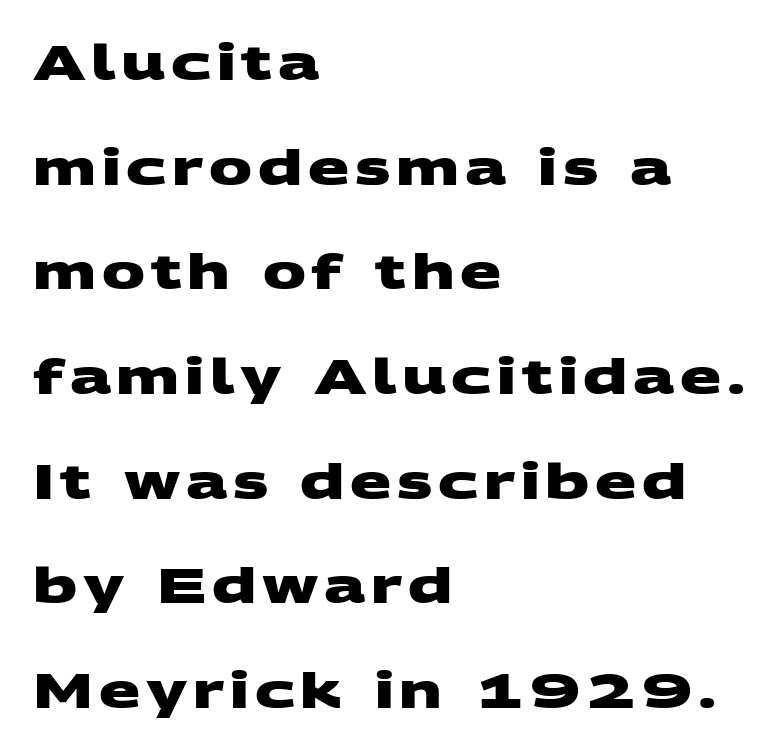
The image shows 48 px heavy, wide sans-serif type; set left-aligned, loose line spacing (2.18x), not underlined; medium stroke contrast and a large x-height.
